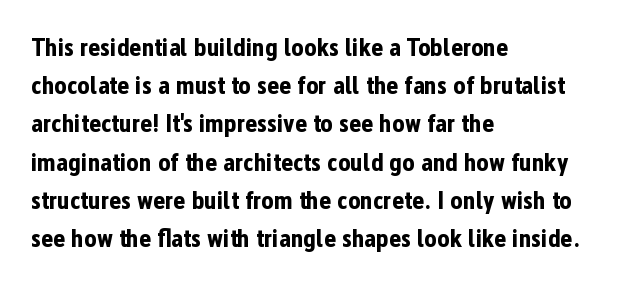
{"italic": "no", "bold": "yes", "underline": "no", "align": "left", "line_spacing": "normal", "line_spacing_ratio": 1.47, "letter_spacing": "normal", "letter_spacing_em": 0.0, "glyph_px": 26}
